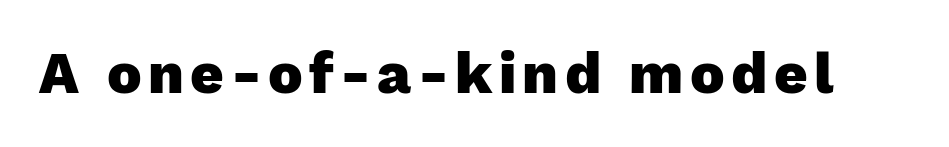
The image shows 58 px heavy sans-serif type, upright; set not underlined; low stroke contrast and a medium x-height.
